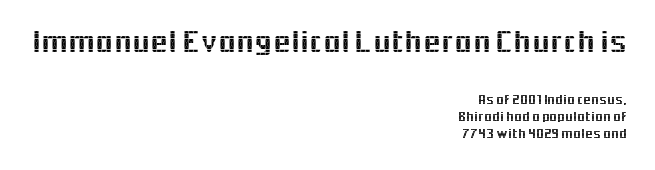
Q: Is the text italic (slanted)? A: No, it is upright.
Q: Is the typeface a serif or a sans-serif typeface? A: Sans-serif.
Q: Is the text underlined? A: No.
Q: How is the paragraph aligned? A: Right-aligned.
Q: Is the spacing between letters normal or unusually wide? A: Normal.
Q: Which block of text is set in a larger size, the first (top) or the second (bottom)? A: The first (top) one.
Q: Width (condensed, normal, or wide)? A: Normal.
Q: x-height? A: Medium.
Q: Monospaced? A: No.
